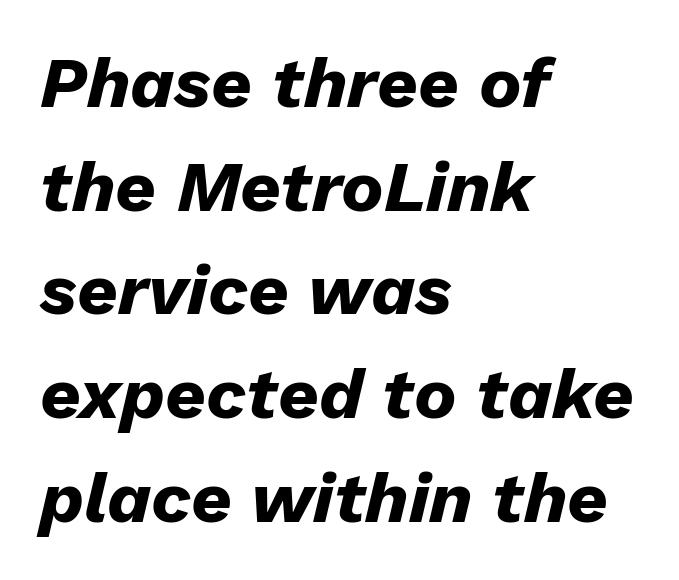
Q: Is the text bold? A: Yes.
Q: Is the text italic (slanted)? A: Yes, it leans right by about 13 degrees.
Q: Is the text underlined? A: No.
Q: How is the paragraph aligned? A: Left-aligned.
Q: Is the spacing between letters normal or unusually wide? A: Normal.
Q: Is the spacing between lines tight, normal or loose? A: Normal.
Q: Width (condensed, normal, or wide)? A: Normal.
Q: Stroke contrast? A: Low.
Q: x-height? A: Medium.
Q: Monospaced? A: No.
